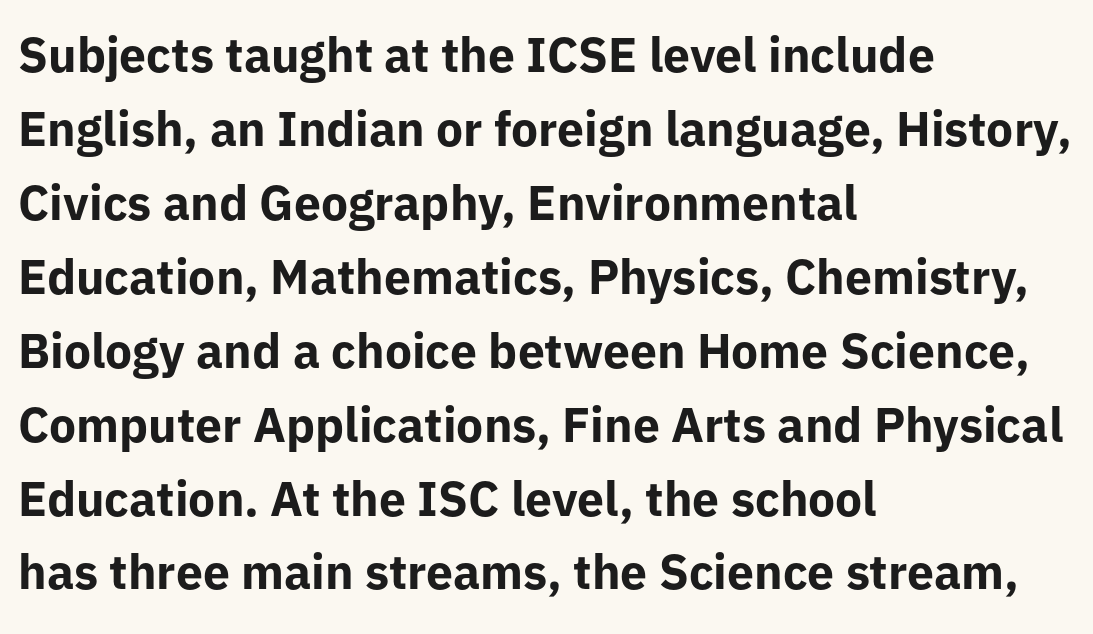
Q: Is the text bold? A: Yes.
Q: Is the text italic (slanted)? A: No, it is upright.
Q: Is the typeface a serif or a sans-serif typeface? A: Sans-serif.
Q: Is the text underlined? A: No.
Q: How is the paragraph aligned? A: Left-aligned.
Q: Is the spacing between letters normal or unusually wide? A: Normal.
Q: Is the spacing between lines tight, normal or loose? A: Normal.
Q: Width (condensed, normal, or wide)? A: Normal.
Q: Stroke contrast? A: Low.
Q: x-height? A: Medium.
Q: Monospaced? A: No.
